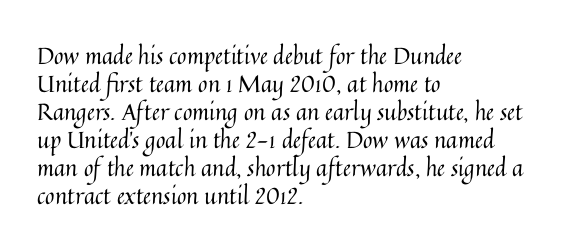
Layout note: lines flush left. Decoration check: the copy has no underline. Short note: letters normally spaced.
